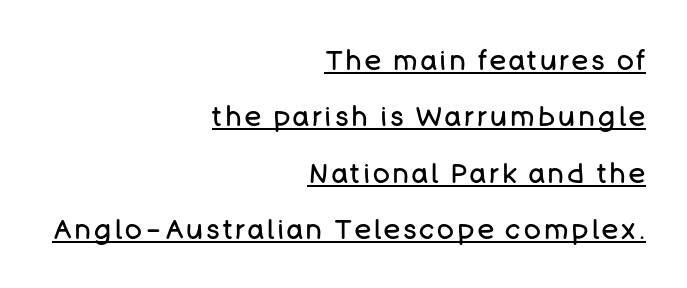
{"serif": "no", "italic": "no", "bold": "no", "weight": "regular", "width": "normal", "stroke_contrast": "low", "x_height": "large", "monospaced": "no", "underline": "yes", "align": "right", "line_spacing": "loose", "line_spacing_ratio": 2.01, "glyph_px": 28}
